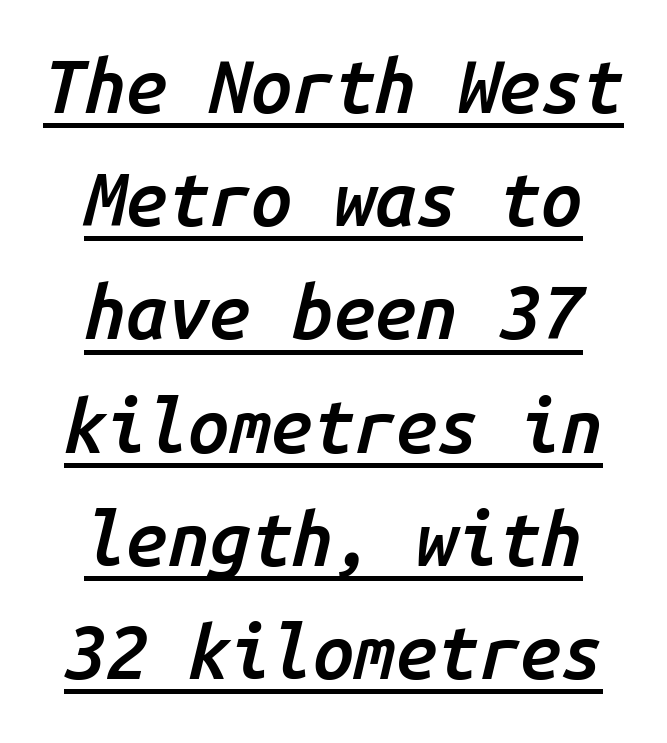
The whole block is typeset with a tilt. The face used here is a semibold: visibly heavier than regular, lighter than bold. The letters march in equal steps, a hallmark of fixed-pitch type. Has an underline been added? It has.
